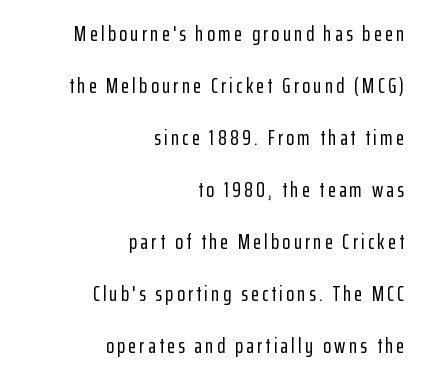
The image shows 21 px text type, upright; set right-aligned, loose line spacing (2.48x), not underlined.
